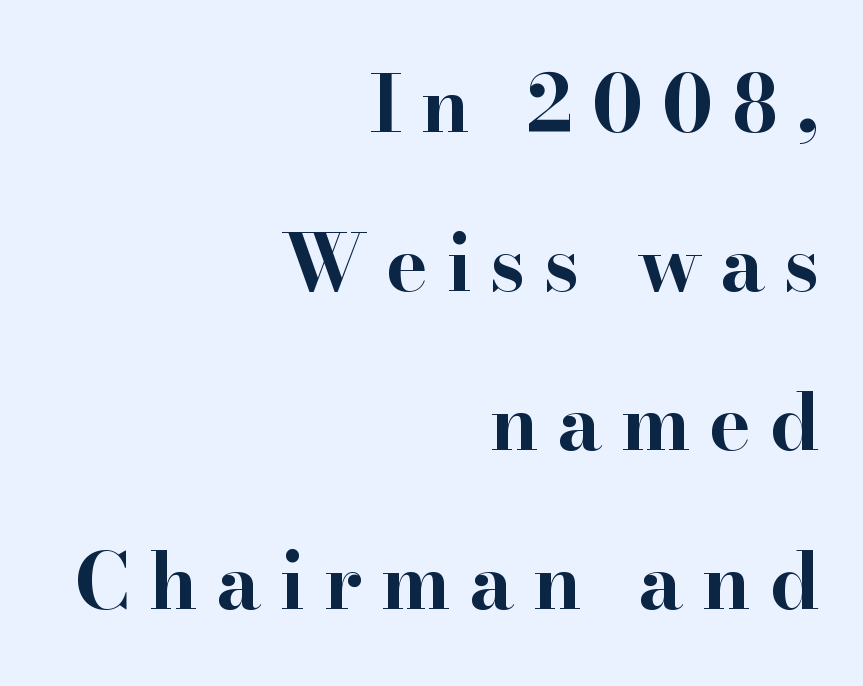
{"serif": "yes", "italic": "no", "bold": "yes", "weight": "bold", "width": "wide", "stroke_contrast": "high", "x_height": "small", "monospaced": "no", "underline": "no", "align": "right", "line_spacing": "loose", "line_spacing_ratio": 2.04, "letter_spacing": "wide", "letter_spacing_em": 0.24, "glyph_px": 78}
